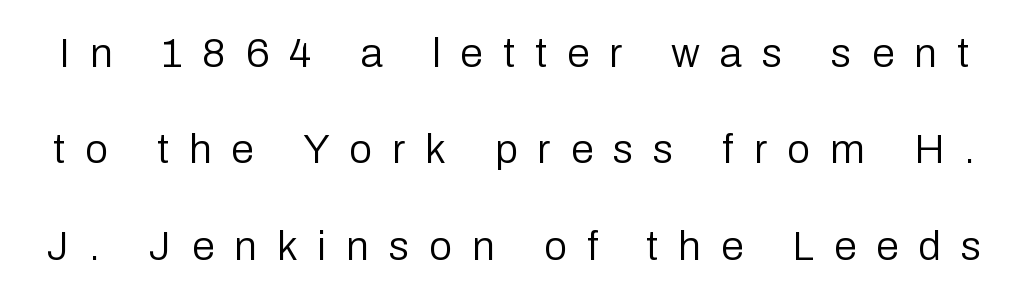
The image shows 41 px regular-weight sans-serif type, upright; set loose line spacing (2.35x), unusually wide letter spacing (+0.49 em), not underlined; low stroke contrast and a medium x-height.
